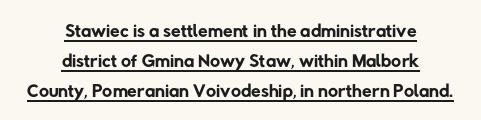
The image shows 28 px regular-weight sans-serif type; set centered, tight line spacing (1.07x), normal letter spacing, underlined; low stroke contrast and a medium x-height.
